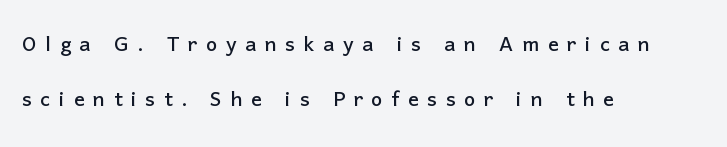
{"italic": "no", "underline": "no", "align": "left", "line_spacing": "loose", "line_spacing_ratio": 2.05, "letter_spacing": "wide", "letter_spacing_em": 0.32, "glyph_px": 27}
